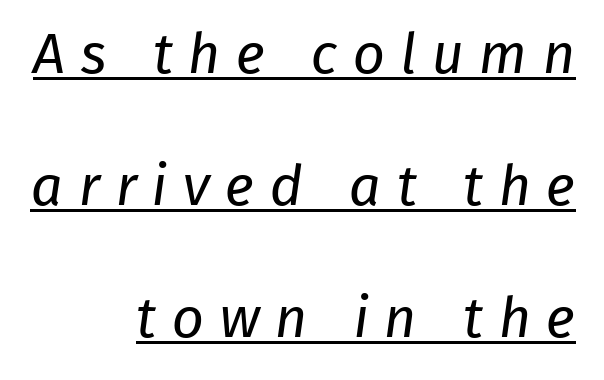
Do the characters align in a grid? No, the font is proportional. In terms of leading, this rendering errs on the spacious side. Does a line run under the words? Yes, clearly. Glyph-to-glyph distance is far greater than everyday printed text. Each line ends at the same right margin while the left side varies. The face used here is a sans, in the tradition of grotesques and geometrics.
